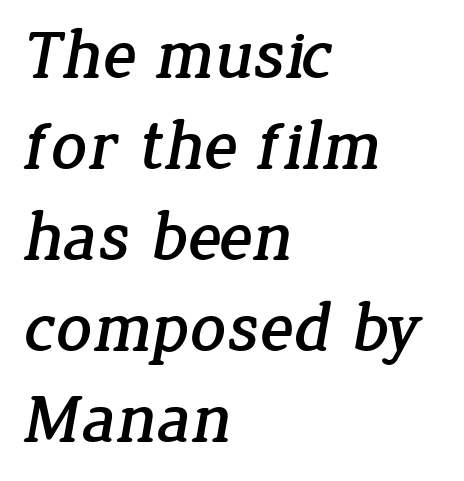
Q: Is the typeface a serif or a sans-serif typeface? A: Serif.
Q: Is the text underlined? A: No.
Q: How is the paragraph aligned? A: Left-aligned.
Q: Is the spacing between letters normal or unusually wide? A: Normal.
Q: Is the spacing between lines tight, normal or loose? A: Normal.
Q: Width (condensed, normal, or wide)? A: Normal.
Q: Stroke contrast? A: Low.
Q: x-height? A: Medium.
Q: Monospaced? A: No.
